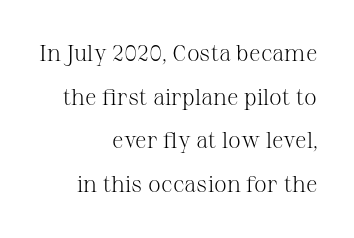
Q: Is the text bold? A: No.
Q: Is the text italic (slanted)? A: No, it is upright.
Q: Is the text underlined? A: No.
Q: How is the paragraph aligned? A: Right-aligned.
Q: Is the spacing between letters normal or unusually wide? A: Normal.
Q: Is the spacing between lines tight, normal or loose? A: Loose.
